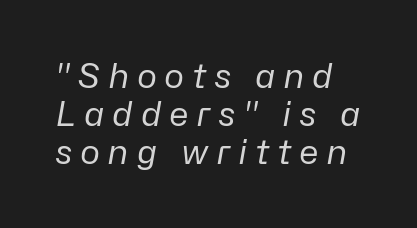
When letters slant like this, we call the style italic. Varying glyph widths throughout — classic text-font behaviour. Stroke mass is kept to a normal reading level or below. The gaps between neighbouring characters are conspicuously large. If you measured baseline to baseline, you'd find a short distance. Each row of text sits above clean, open space.
